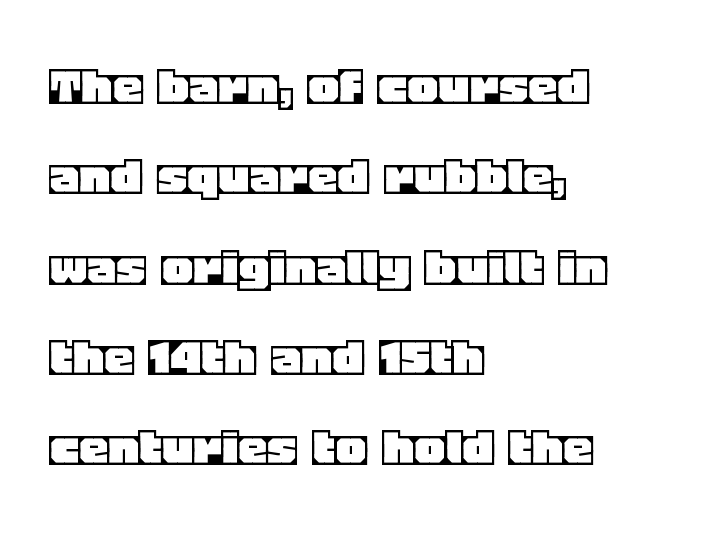
{"italic": "no", "width": "normal", "x_height": "large", "monospaced": "no", "underline": "no", "align": "left", "line_spacing": "normal", "line_spacing_ratio": 1.53, "letter_spacing": "normal", "letter_spacing_em": 0.0, "glyph_px": 59}
